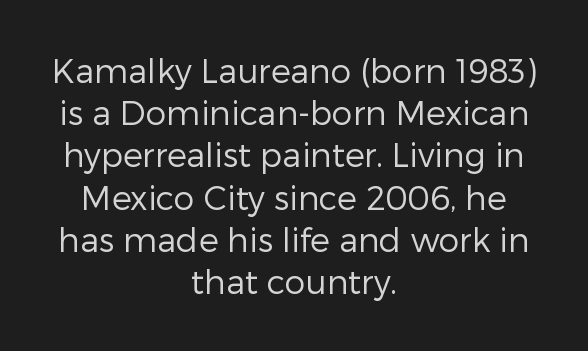
In terms of letterspacing, this is plain default setting. The string is rendered with underlining switched off. This is roman type, the default non-slanted kind. Varying glyph widths throughout — classic text-font behaviour. The leading is moderate, giving the passage an even texture. The cut favours lightness, reaching ordinary text weight at its darkest.
